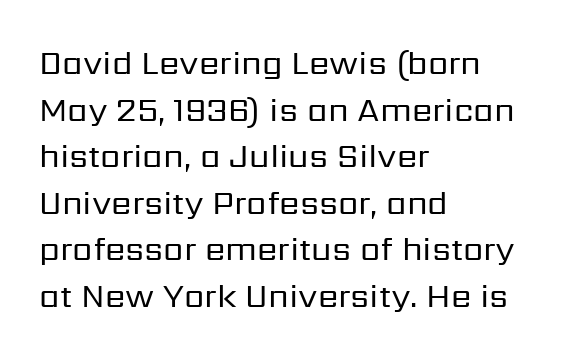
Q: Is the text bold? A: No.
Q: Is the text italic (slanted)? A: No, it is upright.
Q: Is the typeface a serif or a sans-serif typeface? A: Sans-serif.
Q: Is the text underlined? A: No.
Q: How is the paragraph aligned? A: Left-aligned.
Q: Is the spacing between letters normal or unusually wide? A: Normal.
Q: Is the spacing between lines tight, normal or loose? A: Normal.
Q: Width (condensed, normal, or wide)? A: Normal.
Q: Stroke contrast? A: Low.
Q: x-height? A: Medium.
Q: Monospaced? A: No.
